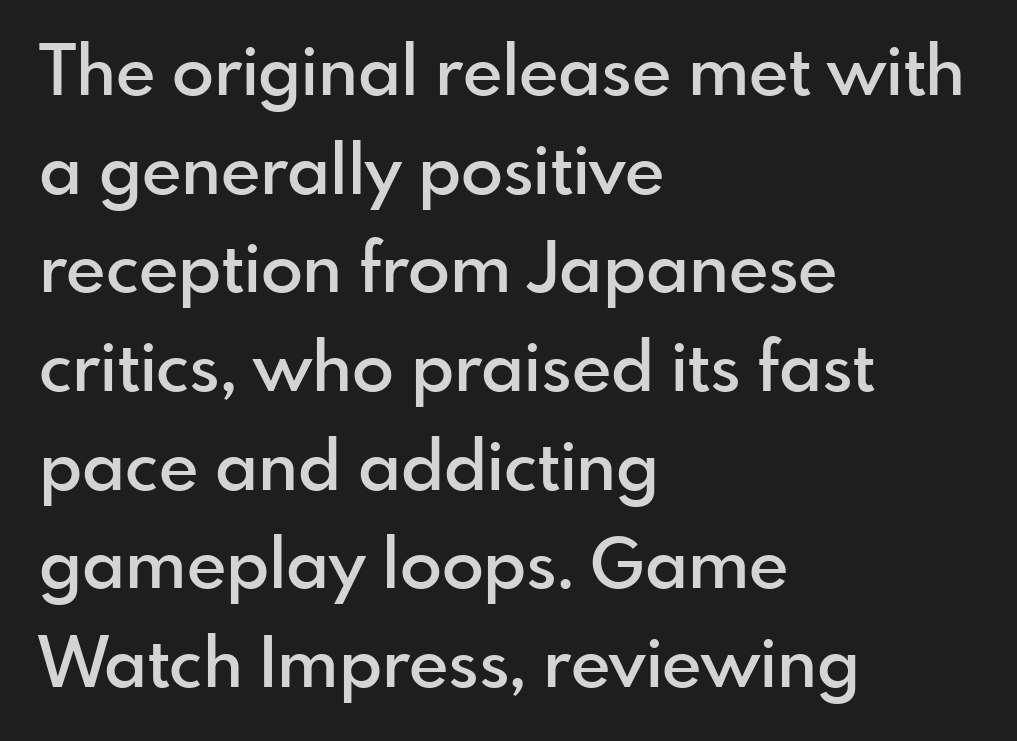
These lines sit exactly where default settings would place them. This sample has the flowing, uneven cadence of proportional lettering. Nope, no serifs anywhere on these letters. The passage shown is semibold, sitting just below true bold. It's the straight-up-and-down kind of type.
